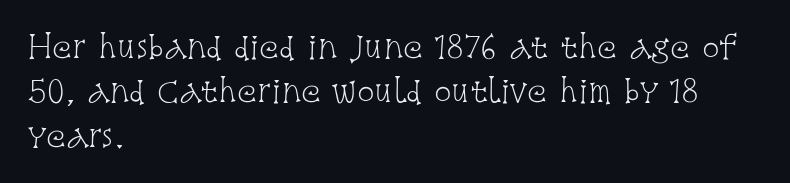
The image shows 29 px light, condensed serif type, upright; set left-aligned, normal line spacing (1.53x), normal letter spacing, not underlined; low stroke contrast and a large x-height.
